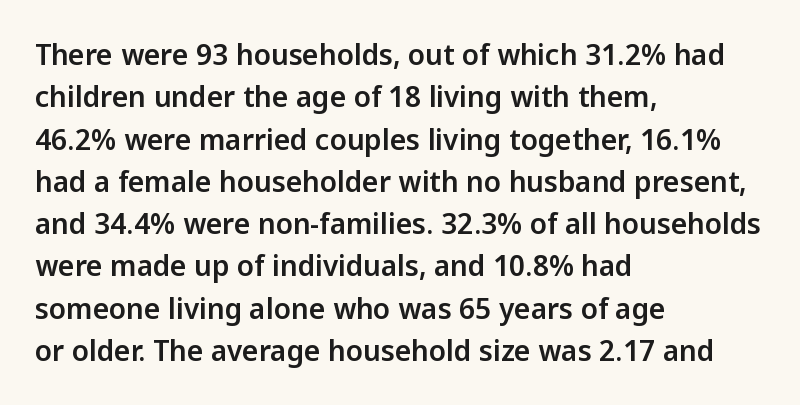
Q: Is the text italic (slanted)? A: No, it is upright.
Q: Is the typeface a serif or a sans-serif typeface? A: Sans-serif.
Q: Is the text underlined? A: No.
Q: How is the paragraph aligned? A: Left-aligned.
Q: Is the spacing between letters normal or unusually wide? A: Normal.
Q: Is the spacing between lines tight, normal or loose? A: Normal.
Q: Width (condensed, normal, or wide)? A: Normal.
Q: Stroke contrast? A: Low.
Q: x-height? A: Medium.
Q: Monospaced? A: No.
